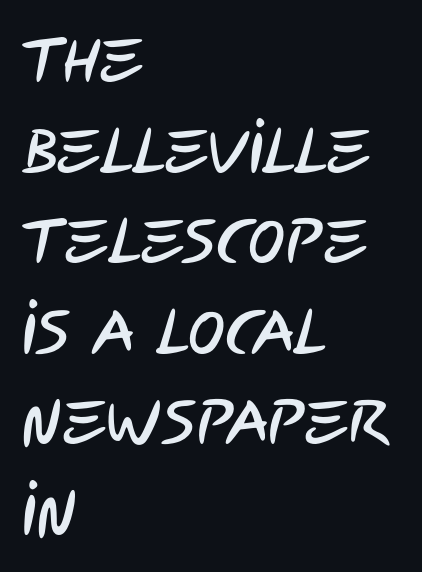
The image shows 62 px condensed sans-serif type; set left-aligned, normal line spacing (1.46x), normal letter spacing, not underlined; low stroke contrast and a large x-height.
